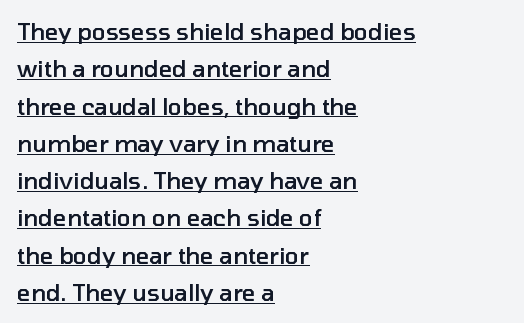
Tracking here is standard; glyphs follow each other at the usual distance. Compared with a centered layout, this one pins lines to the left instead. Students, observe the line beneath the letters — that is underlining. One glance says typical: line gaps are just what's usual. This is roman type, the default non-slanted kind.
